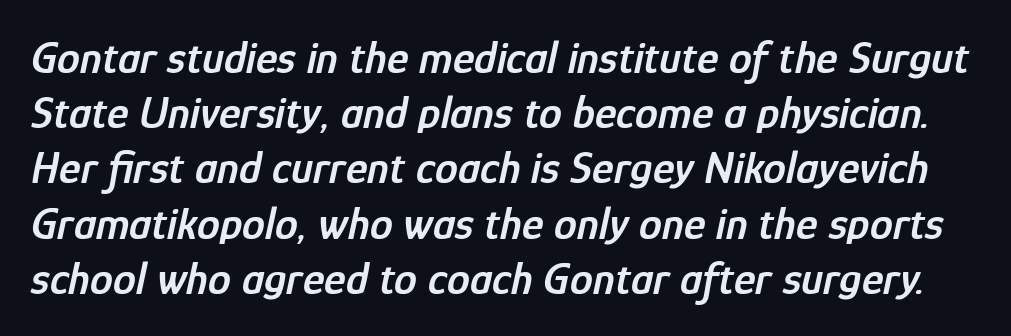
The passage shown is typed in a proportional face where columns would drift. Its strokes are somewhat broadened, the hallmark of semibold type. Notice how the stems are inclined rather than vertical — that's the hallmark of italics. Observe the ordinary spacing: letters are neighbours, not strangers. Words float on clear page, feet unadorned.
